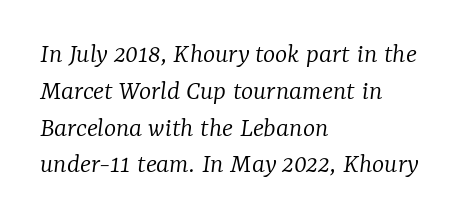
{"serif": "yes", "italic": "yes", "lean": "right", "slant_degrees": 7, "bold": "no", "weight": "light", "width": "normal", "stroke_contrast": "low", "x_height": "medium", "monospaced": "no", "underline": "no", "align": "left", "line_spacing": "normal", "line_spacing_ratio": 1.27, "letter_spacing": "normal", "letter_spacing_em": 0.0, "glyph_px": 29}
